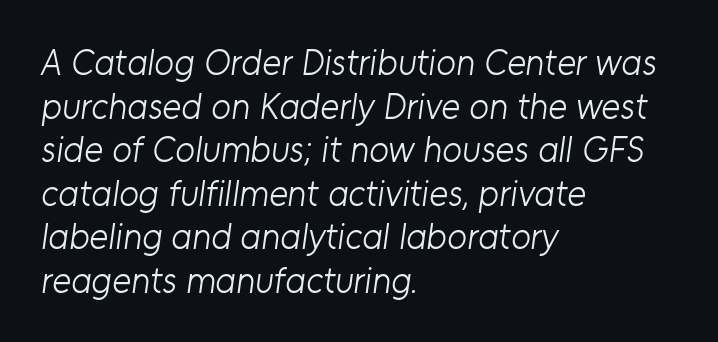
Line starts are locked; line ends wander. Honestly, the letter spacing is just normal — you wouldn't notice it. The face looks like a standard text weight, possibly lighter. The text was rendered using a sans face with plain stroke endings. The rendering uses natural spacing where letterforms have individual widths.
